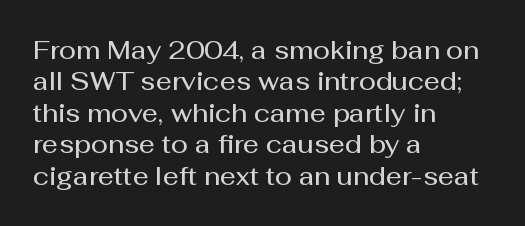
The image shows 25 px text type, upright; set left-aligned, normal line spacing (1.26x), normal letter spacing, not underlined.
